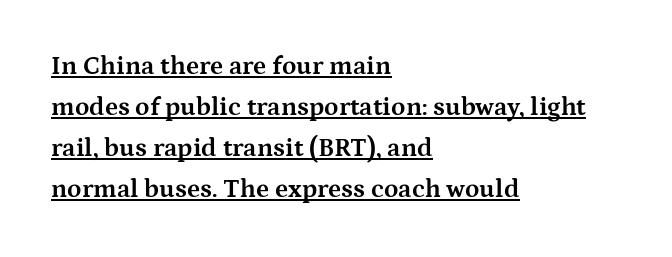
{"italic": "no", "bold": "yes", "underline": "yes", "align": "left", "line_spacing": "normal", "line_spacing_ratio": 1.58, "letter_spacing": "normal", "letter_spacing_em": 0.0, "glyph_px": 26}
